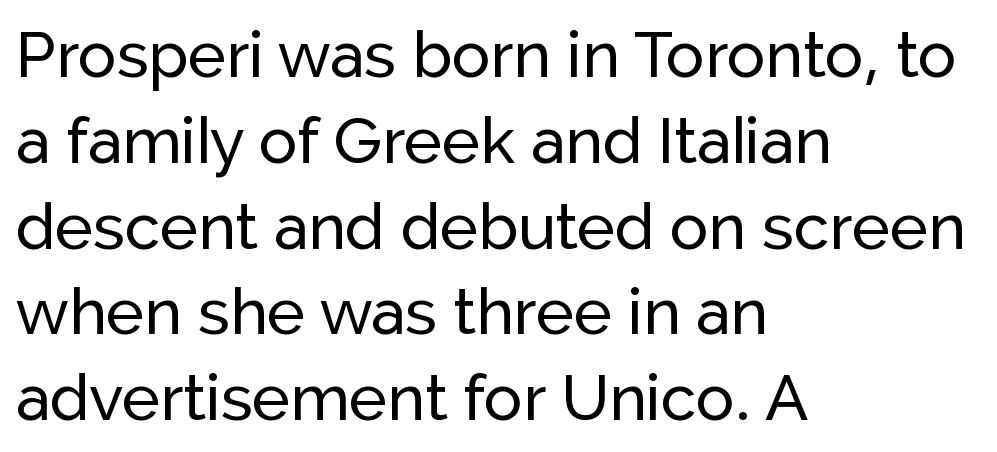
{"serif": "no", "italic": "no", "width": "normal", "stroke_contrast": "low", "x_height": "medium", "monospaced": "no", "underline": "no", "align": "left", "line_spacing": "normal", "line_spacing_ratio": 1.34, "letter_spacing": "normal", "letter_spacing_em": 0.0, "glyph_px": 64}
